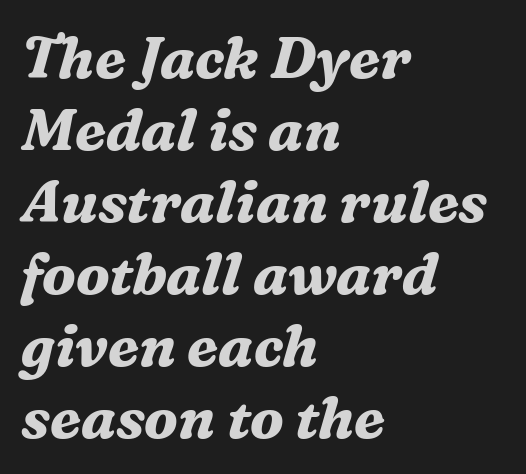
{"serif": "yes", "italic": "yes", "lean": "right", "slant_degrees": 16, "bold": "yes", "weight": "bold", "width": "normal", "stroke_contrast": "medium", "x_height": "medium", "monospaced": "no", "underline": "no", "align": "left", "line_spacing_ratio": 1.24, "letter_spacing": "normal", "letter_spacing_em": 0.0, "glyph_px": 58}
